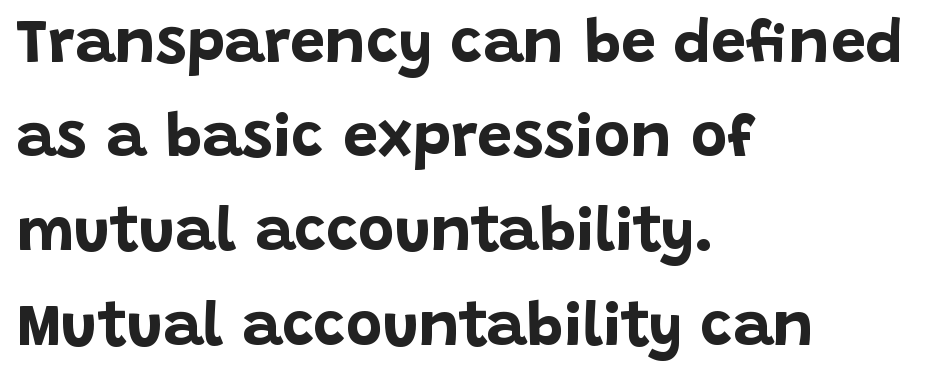
{"serif": "no", "italic": "no", "bold": "yes", "weight": "bold", "width": "normal", "stroke_contrast": "low", "x_height": "large", "monospaced": "no", "underline": "no", "align": "left", "line_spacing": "normal", "line_spacing_ratio": 1.52, "letter_spacing": "normal", "letter_spacing_em": 0.0, "glyph_px": 62}
